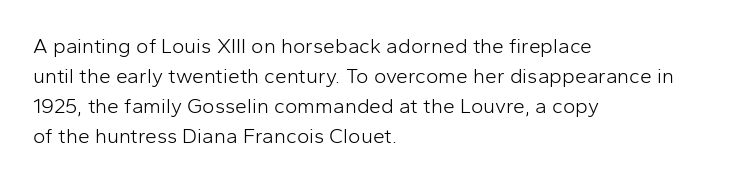
The image shows 21 px text type, upright; set left-aligned, normal line spacing (1.43x), normal letter spacing, not underlined.
